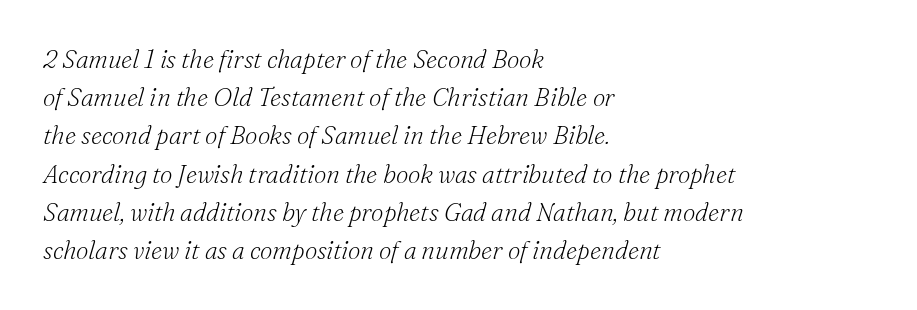
Q: Is the text bold? A: No.
Q: Is the text italic (slanted)? A: Yes, it leans right by about 16 degrees.
Q: Is the text underlined? A: No.
Q: How is the paragraph aligned? A: Left-aligned.
Q: Is the spacing between letters normal or unusually wide? A: Normal.
Q: Is the spacing between lines tight, normal or loose? A: Normal.
